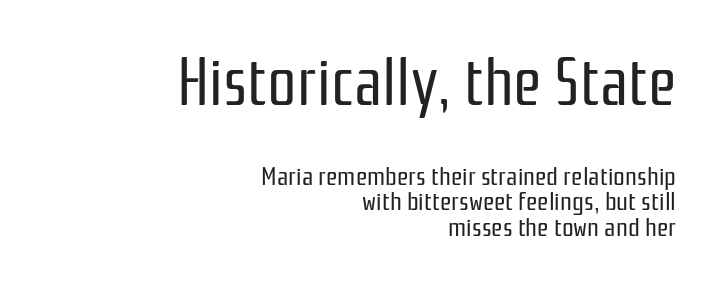
The image shows 65 px regular-weight, condensed sans-serif type, upright; set right-aligned, tight line spacing (0.98x), normal letter spacing, not underlined; the first (top) block is 2.5x larger; low stroke contrast and a medium x-height.
